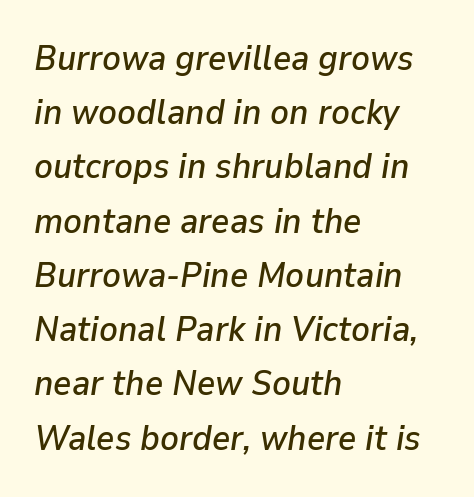
Q: Is the text italic (slanted)? A: Yes, it leans right by about 9 degrees.
Q: Is the text underlined? A: No.
Q: How is the paragraph aligned? A: Left-aligned.
Q: Is the spacing between letters normal or unusually wide? A: Normal.
Q: Is the spacing between lines tight, normal or loose? A: Normal.
Q: Width (condensed, normal, or wide)? A: Normal.
Q: Stroke contrast? A: Low.
Q: x-height? A: Medium.
Q: Monospaced? A: No.
